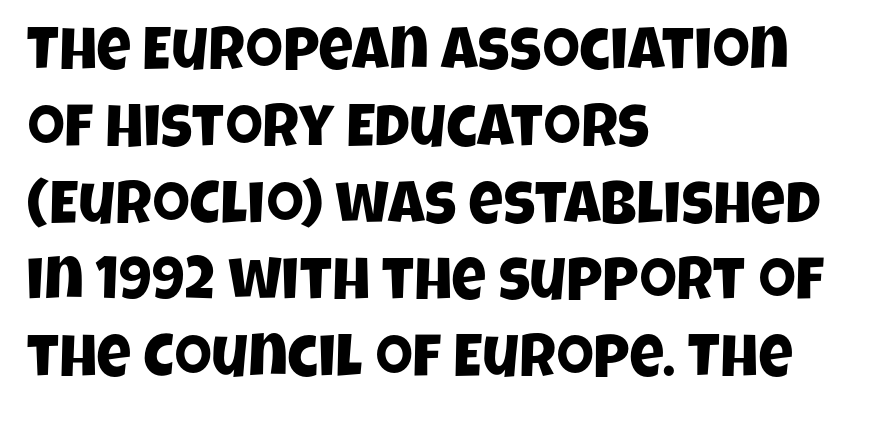
The image shows 60 px condensed sans-serif type; set left-aligned, normal line spacing (1.28x), normal letter spacing, not underlined; low stroke contrast and a large x-height.
